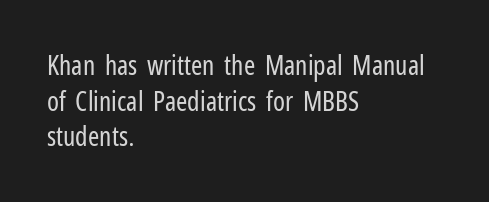
Notice how descenders clear the ascenders below comfortably — that's standard leading. Rule under the text: the space is simply empty. This rendering uses left alignment, leaving the right contour irregular. The type sits square on the baseline with zero lean. The font sits on the lighter half of the weight spectrum, regular included. The gaps between neighbouring characters are ordinary and unremarkable.
